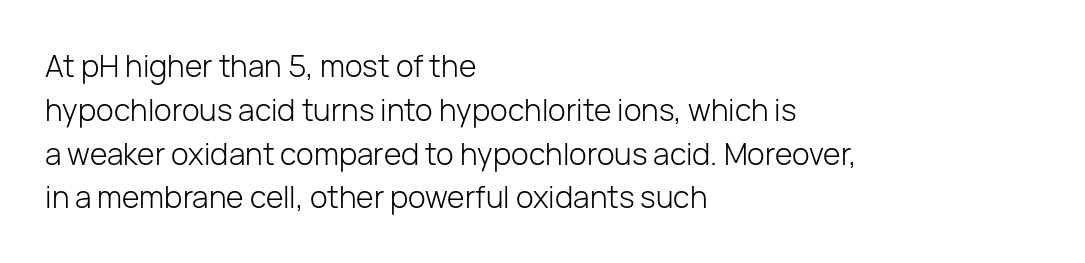
Q: Is the text bold? A: No.
Q: Is the text italic (slanted)? A: No, it is upright.
Q: Is the typeface a serif or a sans-serif typeface? A: Sans-serif.
Q: Is the text underlined? A: No.
Q: How is the paragraph aligned? A: Left-aligned.
Q: Is the spacing between letters normal or unusually wide? A: Normal.
Q: Is the spacing between lines tight, normal or loose? A: Normal.
Q: Width (condensed, normal, or wide)? A: Normal.
Q: Stroke contrast? A: Low.
Q: x-height? A: Medium.
Q: Monospaced? A: No.
